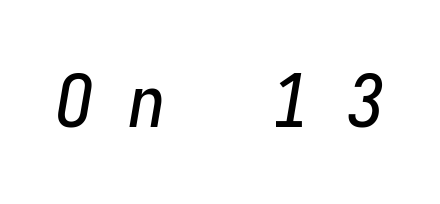
Q: Is the text italic (slanted)? A: Yes, it leans right by about 9 degrees.
Q: Is the text underlined? A: No.
Q: Is the spacing between letters normal or unusually wide? A: Unusually wide.
Q: Width (condensed, normal, or wide)? A: Condensed.
Q: Stroke contrast? A: Low.
Q: x-height? A: Medium.
Q: Monospaced? A: Yes.
